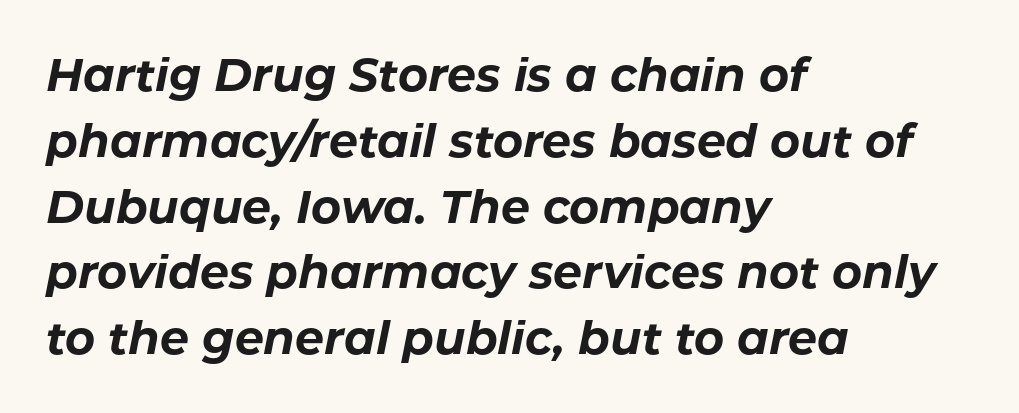
The image shows 46 px bold type, italic (leaning right); set left-aligned, normal line spacing (1.43x), normal letter spacing, not underlined; low stroke contrast and a medium x-height.
